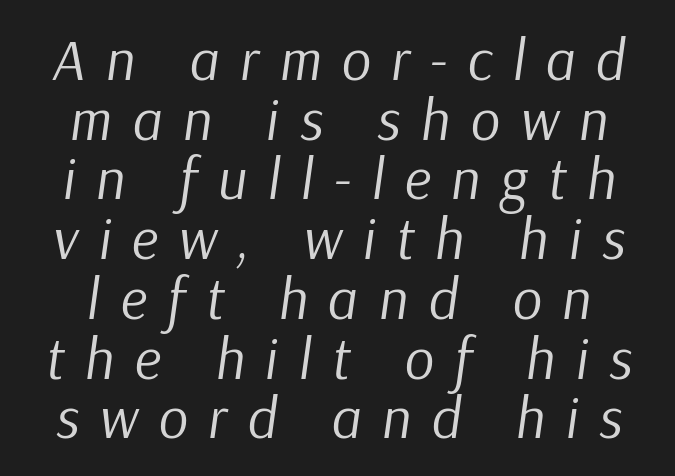
The lines are packed closely together with very little leading. Caption: face not bold, strokes unweighted. A bare baseline throughout the passage. Do the characters align in a grid? No, the font is proportional. When letters slant like this, we call the style italic.
